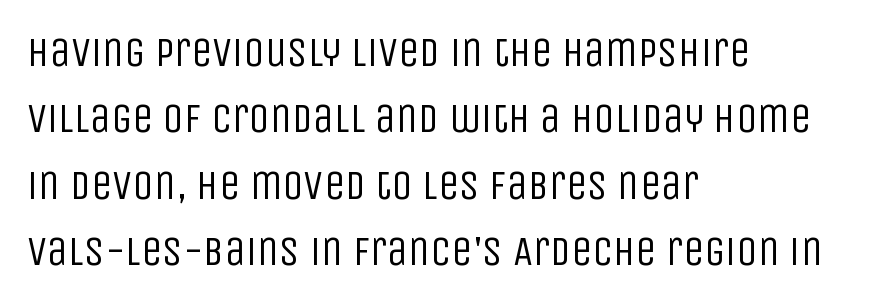
Q: Is the text bold? A: No.
Q: Is the text italic (slanted)? A: No, it is upright.
Q: Is the typeface a serif or a sans-serif typeface? A: Sans-serif.
Q: Is the text underlined? A: No.
Q: How is the paragraph aligned? A: Left-aligned.
Q: Is the spacing between letters normal or unusually wide? A: Normal.
Q: Is the spacing between lines tight, normal or loose? A: Normal.
Q: Width (condensed, normal, or wide)? A: Condensed.
Q: Stroke contrast? A: Low.
Q: x-height? A: Large.
Q: Monospaced? A: No.
